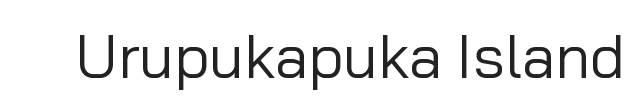
Q: Is the text bold? A: No.
Q: Is the text italic (slanted)? A: No, it is upright.
Q: Is the typeface a serif or a sans-serif typeface? A: Sans-serif.
Q: Is the text underlined? A: No.
Q: Is the spacing between letters normal or unusually wide? A: Normal.
Q: Width (condensed, normal, or wide)? A: Normal.
Q: Stroke contrast? A: Low.
Q: x-height? A: Medium.
Q: Monospaced? A: No.
